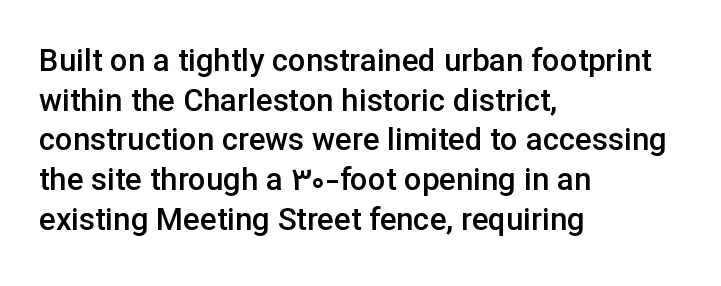
{"serif": "no", "italic": "no", "bold": "semi", "weight": "semibold", "width": "normal", "stroke_contrast": "low", "x_height": "medium", "monospaced": "no", "underline": "no", "align": "left", "line_spacing": "normal", "line_spacing_ratio": 1.28, "letter_spacing": "normal", "letter_spacing_em": 0.0, "glyph_px": 31}
